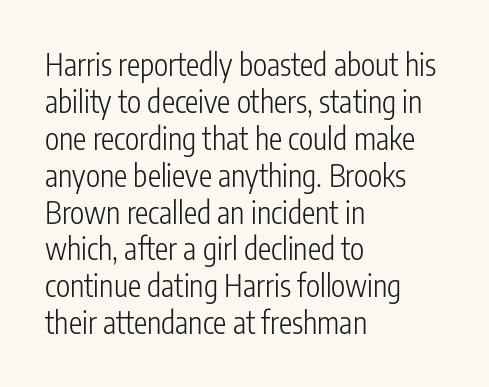
{"serif": "no", "italic": "no", "bold": "no", "weight": "light", "width": "condensed", "stroke_contrast": "low", "x_height": "medium", "monospaced": "no", "underline": "no", "align": "left", "line_spacing_ratio": 1.23, "letter_spacing": "normal", "letter_spacing_em": 0.0, "glyph_px": 30}
